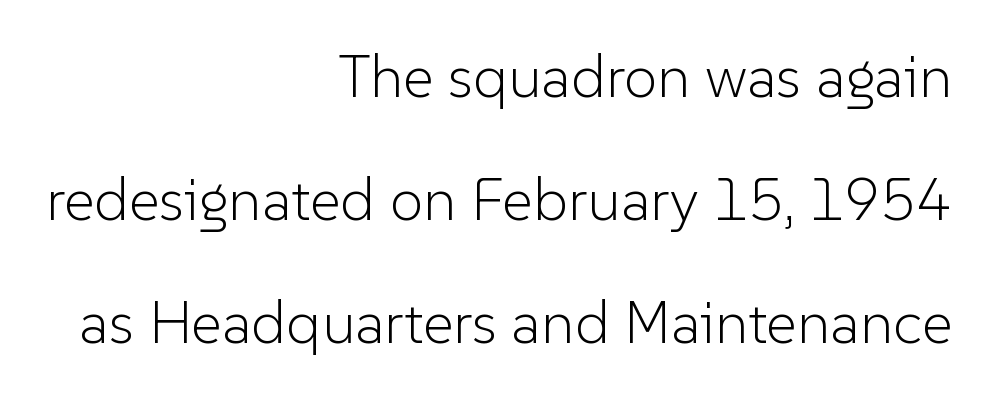
The image shows 60 px light sans-serif type, upright; set right-aligned, loose line spacing (2.05x), normal letter spacing, not underlined; low stroke contrast and a medium x-height.
